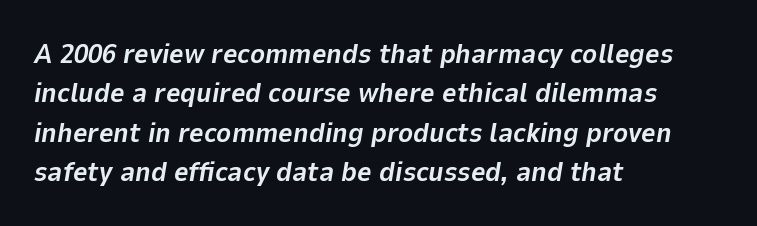
Successive baselines arrive at the customary interval. Standard letterfit; no display-style spreading of the glyphs. Compared with ordinary roman type, these characters are visibly tilted. Do the characters align in a grid? No, the font is proportional. In CSS terms this would be text-align: left. These words are printed bold, with thick strokes throughout.
